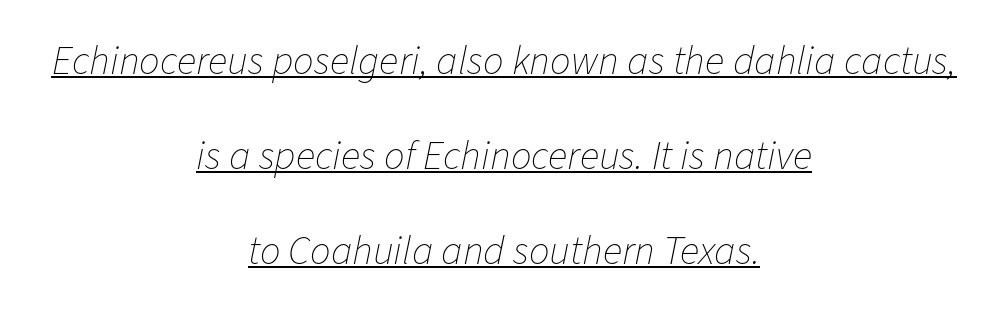
The image shows 41 px thin type, italic (leaning right); set centered, loose line spacing (2.32x), normal letter spacing, underlined; low stroke contrast and a medium x-height.
